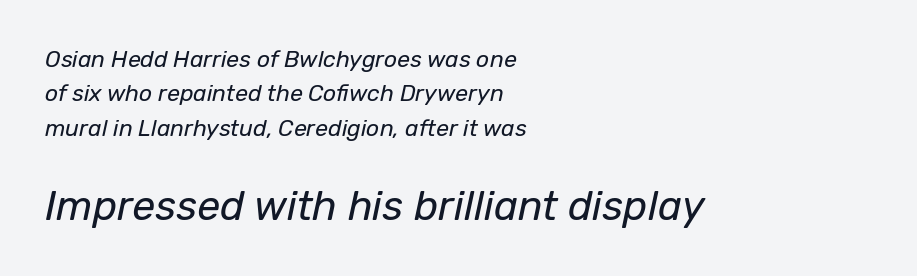
The image shows 41 px regular-weight type, italic (leaning right); set left-aligned, normal line spacing (1.49x), normal letter spacing, not underlined; the second (bottom) block is 1.78x larger; low stroke contrast and a medium x-height.
